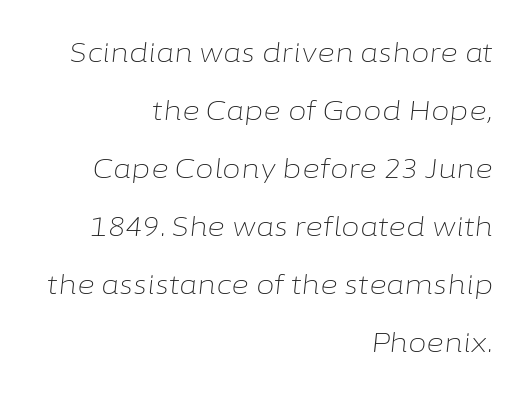
Q: Is the text bold? A: No.
Q: Is the text italic (slanted)? A: Yes, it leans right by about 6 degrees.
Q: Is the text underlined? A: No.
Q: How is the paragraph aligned? A: Right-aligned.
Q: Is the spacing between letters normal or unusually wide? A: Normal.
Q: Is the spacing between lines tight, normal or loose? A: Loose.
